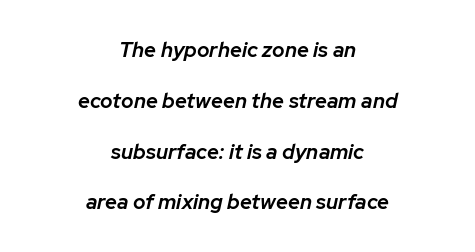
Look at the stroke-to-counter ratio: somewhat heavy, a semibold. Is the type slanted? Yes — the strokes lean at a clear angle. These lines stack symmetrically, like a column narrowing and widening about its center. No word sits above an underline. Observe the ordinary spacing: letters are neighbours, not strangers.
